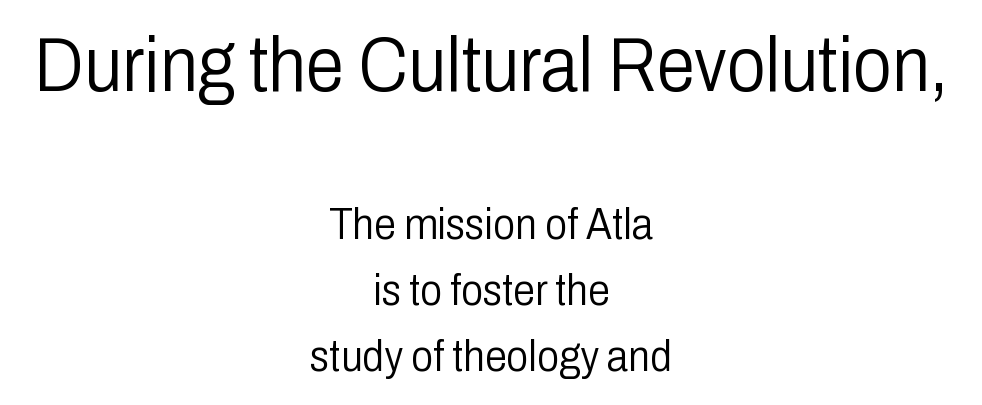
The image shows 77 px light, condensed sans-serif type, upright; set centered, normal line spacing (1.5x), normal letter spacing, not underlined; the first (top) block is 1.75x larger; low stroke contrast and a medium x-height.
